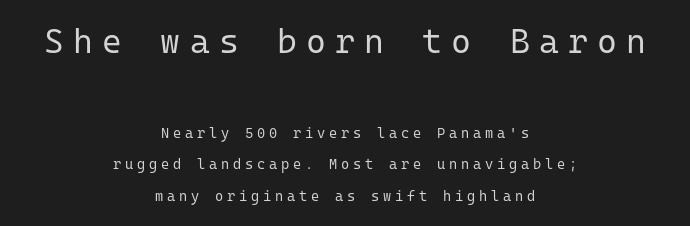
The image shows 34 px regular-weight sans-serif type, upright, monospaced; set centered, loose line spacing (2.25x), unusually wide letter spacing (+0.27 em), not underlined; the first (top) block is 2.43x larger; low stroke contrast and a medium x-height.
